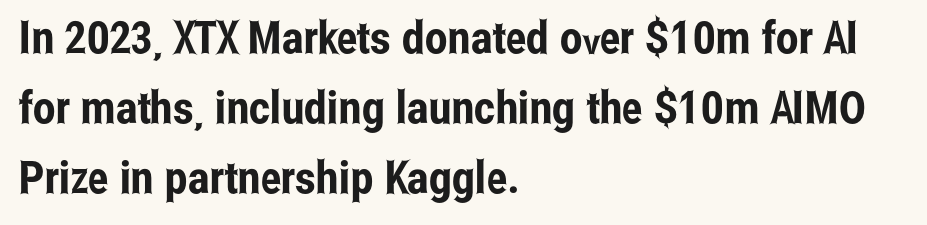
The image shows 45 px condensed sans-serif type, upright; set left-aligned, normal line spacing (1.56x), normal letter spacing, not underlined; low stroke contrast and a medium x-height.
